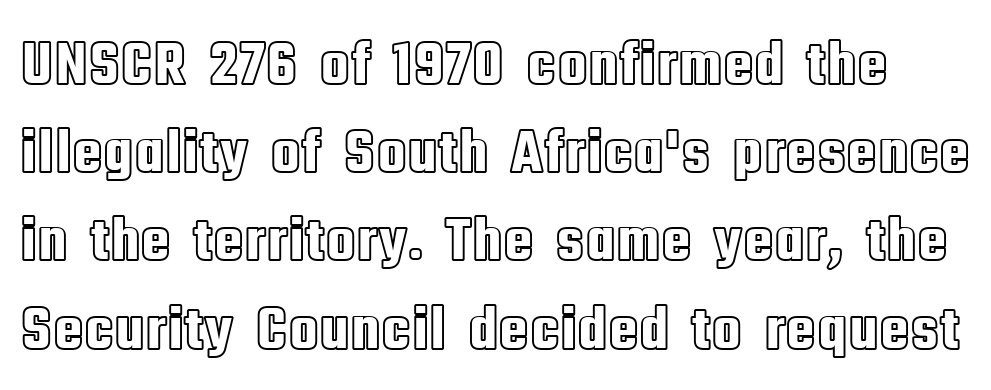
The image shows 63 px condensed type, upright; set normal line spacing (1.4x), normal letter spacing, not underlined; a large x-height.
